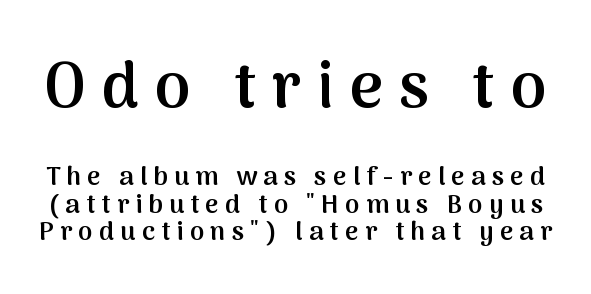
{"serif": "no", "italic": "no", "bold": "semi", "weight": "semibold", "width": "normal", "stroke_contrast": "medium", "x_height": "medium", "monospaced": "no", "underline": "no", "line_spacing": "tight", "line_spacing_ratio": 1.06, "letter_spacing": "wide", "letter_spacing_em": 0.24, "larger_block": "first", "size_ratio": 2.46, "glyph_px": 64}
